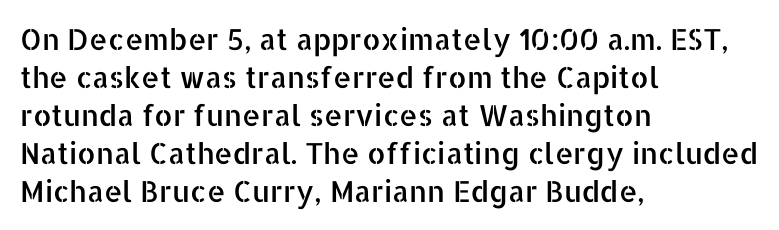
The image shows 29 px sans-serif type, upright; set left-aligned, normal line spacing (1.31x), normal letter spacing, not underlined; low stroke contrast and a medium x-height.
